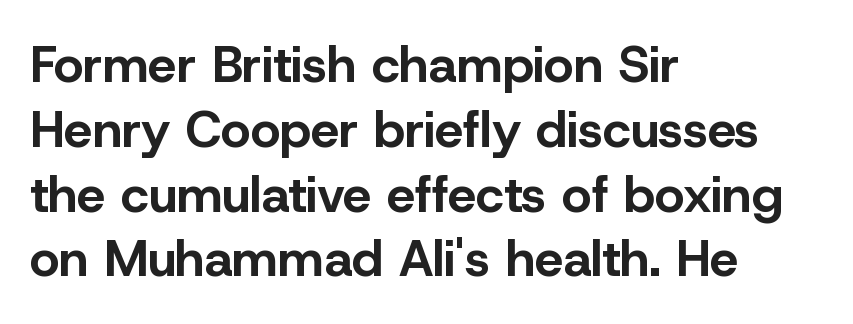
Q: Is the text bold? A: Yes.
Q: Is the text italic (slanted)? A: No, it is upright.
Q: Is the typeface a serif or a sans-serif typeface? A: Sans-serif.
Q: Is the text underlined? A: No.
Q: How is the paragraph aligned? A: Left-aligned.
Q: Is the spacing between letters normal or unusually wide? A: Normal.
Q: Is the spacing between lines tight, normal or loose? A: Normal.
Q: Width (condensed, normal, or wide)? A: Normal.
Q: Stroke contrast? A: Low.
Q: x-height? A: Medium.
Q: Monospaced? A: No.
